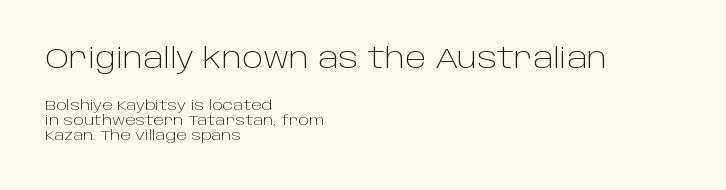
{"serif": "no", "italic": "no", "bold": "no", "weight": "light", "width": "normal", "stroke_contrast": "low", "x_height": "large", "monospaced": "no", "underline": "no", "align": "left", "line_spacing": "tight", "line_spacing_ratio": 1.09, "letter_spacing": "normal", "letter_spacing_em": 0.0, "larger_block": "first", "size_ratio": 2.0, "glyph_px": 28}
